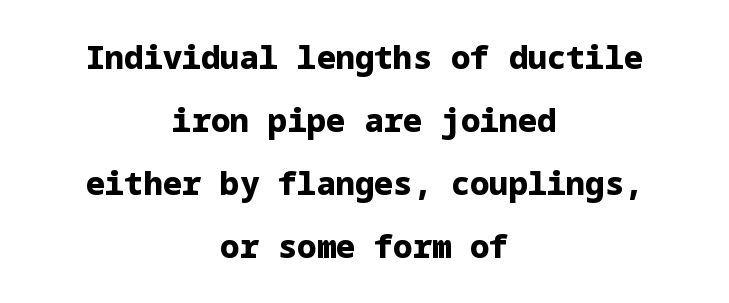
The image shows 32 px heavy sans-serif type, upright; set centered, loose line spacing (1.97x), normal letter spacing, not underlined; low stroke contrast and a medium x-height.
